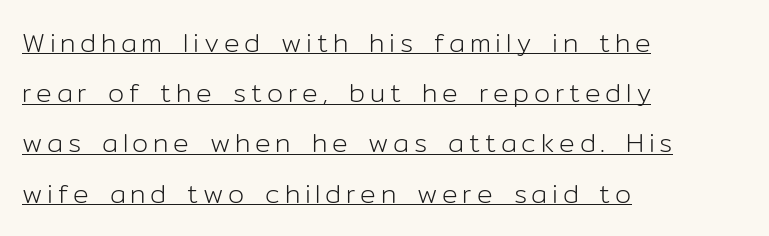
Q: Is the text bold? A: No.
Q: Is the text italic (slanted)? A: No, it is upright.
Q: Is the text underlined? A: Yes.
Q: How is the paragraph aligned? A: Left-aligned.
Q: Is the spacing between lines tight, normal or loose? A: Loose.
